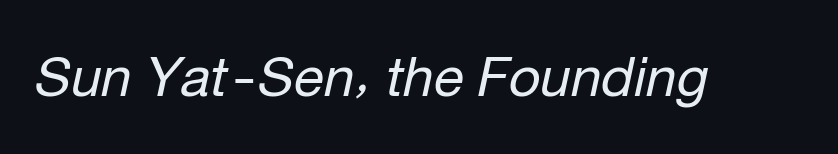
The image shows 55 px regular-weight type, italic (leaning right); set normal letter spacing, not underlined; low stroke contrast and a medium x-height.
